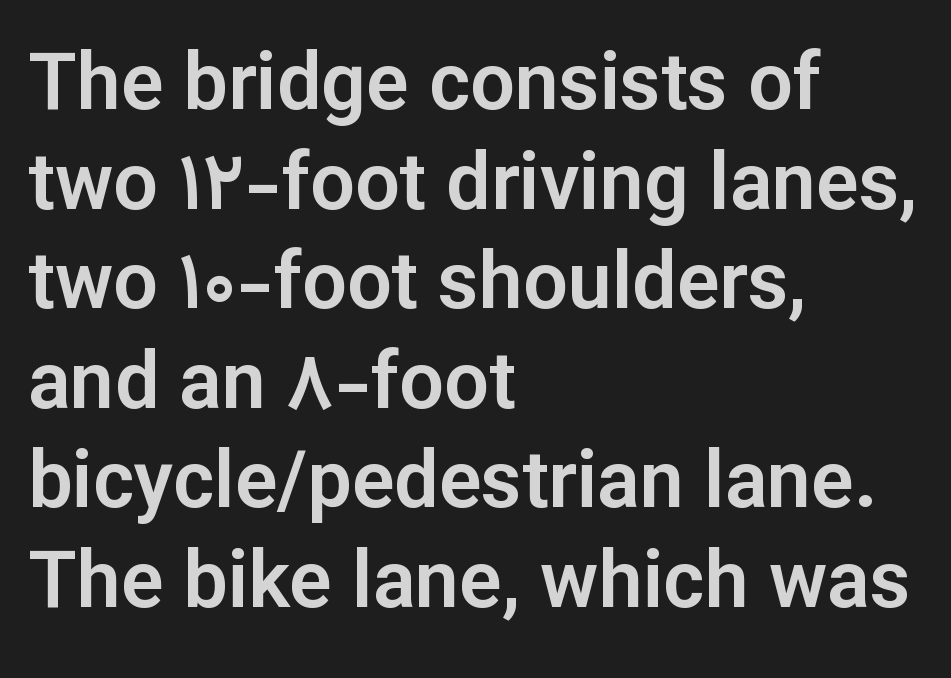
Q: Is the text italic (slanted)? A: No, it is upright.
Q: Is the typeface a serif or a sans-serif typeface? A: Sans-serif.
Q: Is the text underlined? A: No.
Q: How is the paragraph aligned? A: Left-aligned.
Q: Is the spacing between letters normal or unusually wide? A: Normal.
Q: Is the spacing between lines tight, normal or loose? A: Normal.
Q: Width (condensed, normal, or wide)? A: Normal.
Q: Stroke contrast? A: Low.
Q: x-height? A: Medium.
Q: Monospaced? A: No.
